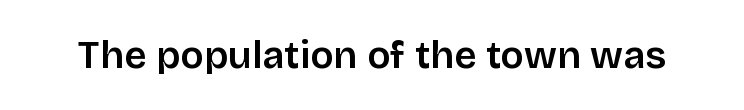
The image shows 39 px semibold sans-serif type, upright; set normal letter spacing, not underlined; low stroke contrast and a large x-height.
